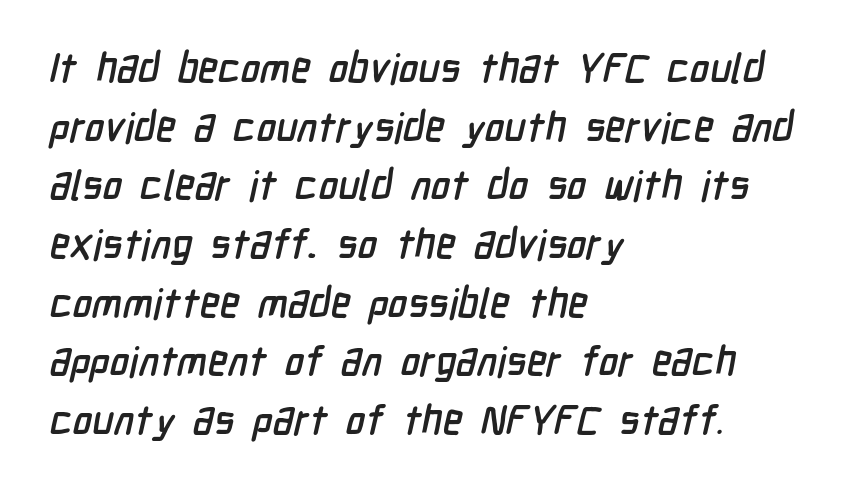
{"serif": "no", "width": "condensed", "stroke_contrast": "low", "x_height": "medium", "monospaced": "no", "underline": "no", "align": "left", "line_spacing": "normal", "line_spacing_ratio": 1.43, "letter_spacing": "normal", "letter_spacing_em": 0.0, "glyph_px": 41}
